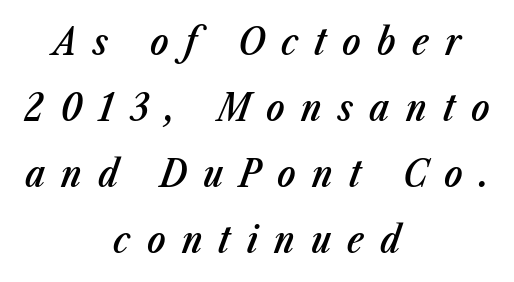
Display-style spreading of the glyphs; the letterfit is very open. These words are printed semibold, heavier than regular yet not bold. When letters slant like this, we call the style italic. The glyphs are unaccompanied by any horizontal stroke below them. The lines in this sample share a center point and differ in where they start and stop. The passage shown is typed in a proportional face where columns would drift.
